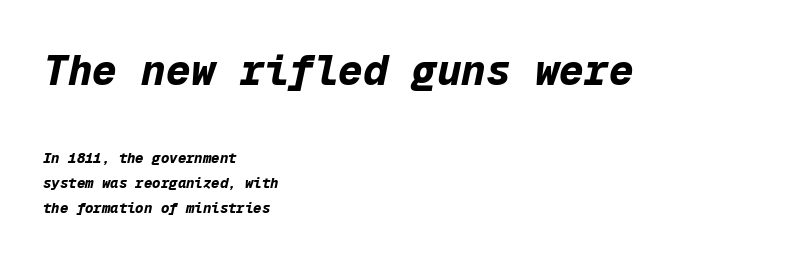
No word sits above an underline. The face used here is monospaced, like something from a code editor. Look at the stroke-to-counter ratio: heavy, a bold. Students, note that the glyphs here touch the page at normal intervals.
